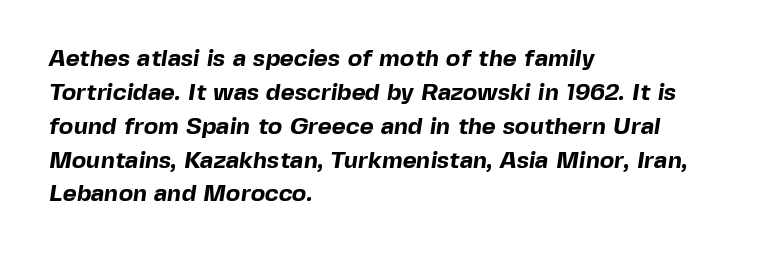
The image shows 24 px bold type; set left-aligned, normal line spacing (1.41x), normal letter spacing, not underlined.
